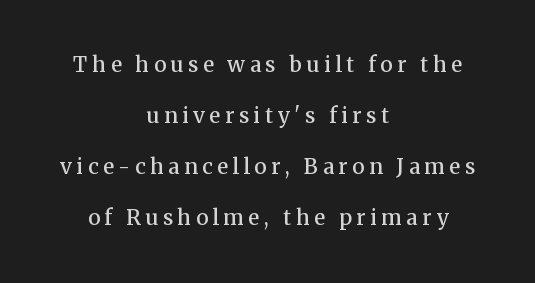
{"italic": "no", "bold": "semi", "underline": "no", "align": "center", "line_spacing": "loose", "line_spacing_ratio": 2.43, "letter_spacing": "wide", "letter_spacing_em": 0.22, "glyph_px": 21}
